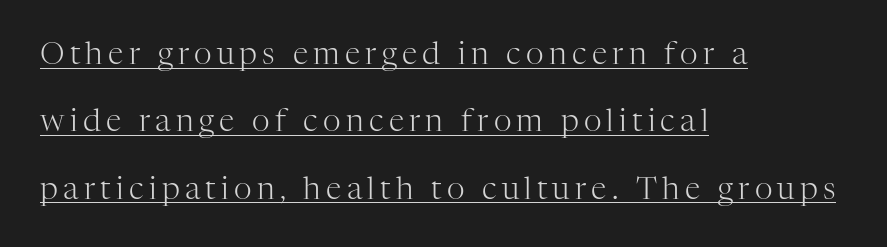
The letters carry serifs — small finishing strokes at the ends of their stems. The strokes are not fattened; the text isn't bold. Layout note: lines flush left. Each letter keeps its own natural width here, so spacing adapts to shape. Does the lettering tilt? It doesn't — this is upright. Whoever set this chose breathing room over compactness in the vertical rhythm.
